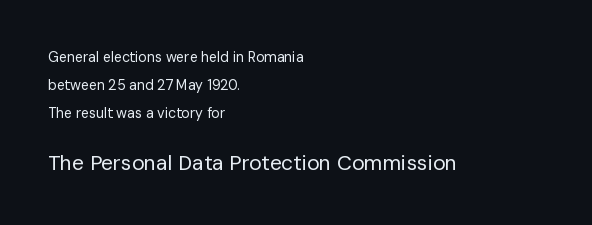
{"italic": "no", "bold": "no", "underline": "no", "align": "left", "line_spacing": "loose", "line_spacing_ratio": 2.0, "letter_spacing": "normal", "letter_spacing_em": 0.0, "larger_block": "second", "size_ratio": 1.5, "glyph_px": 21}
